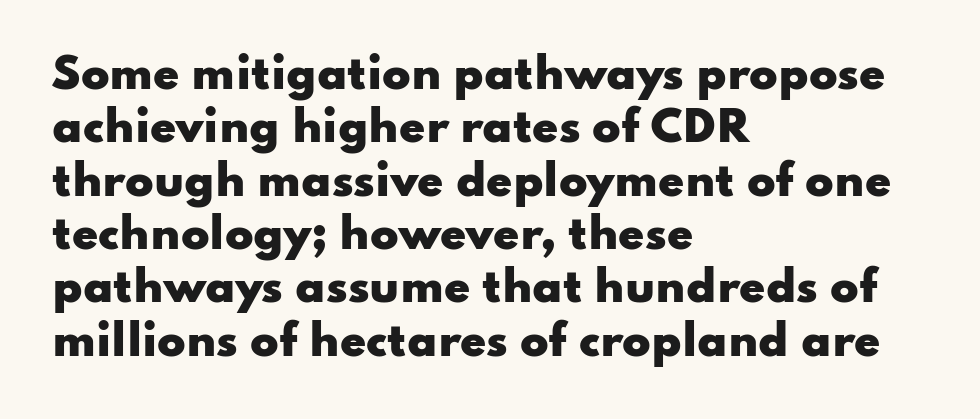
The image shows 42 px heavy, wide sans-serif type, upright; set left-aligned, normal line spacing (1.27x), normal letter spacing, not underlined; low stroke contrast and a small x-height.
